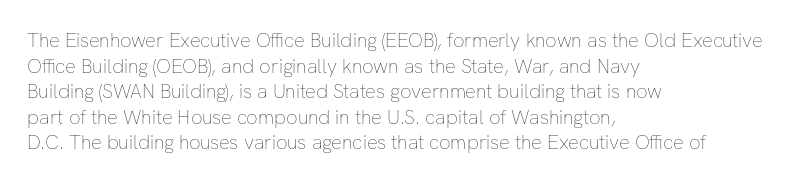
The image shows 20 px text type, upright; set left-aligned, normal line spacing (1.28x), normal letter spacing, not underlined.
